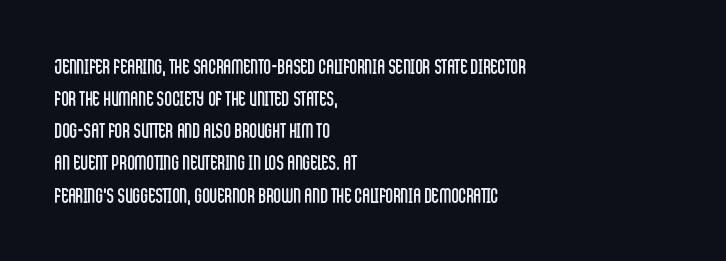
Q: Is the text bold? A: No.
Q: Is the text italic (slanted)? A: No, it is upright.
Q: Is the text underlined? A: No.
Q: How is the paragraph aligned? A: Left-aligned.
Q: Is the spacing between letters normal or unusually wide? A: Normal.
Q: Is the spacing between lines tight, normal or loose? A: Normal.
